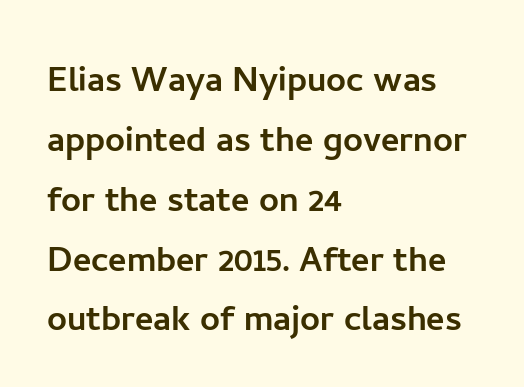
{"serif": "no", "italic": "no", "width": "normal", "stroke_contrast": "low", "x_height": "medium", "monospaced": "no", "underline": "no", "align": "left", "line_spacing": "normal", "line_spacing_ratio": 1.36, "letter_spacing": "normal", "letter_spacing_em": 0.0, "glyph_px": 44}
